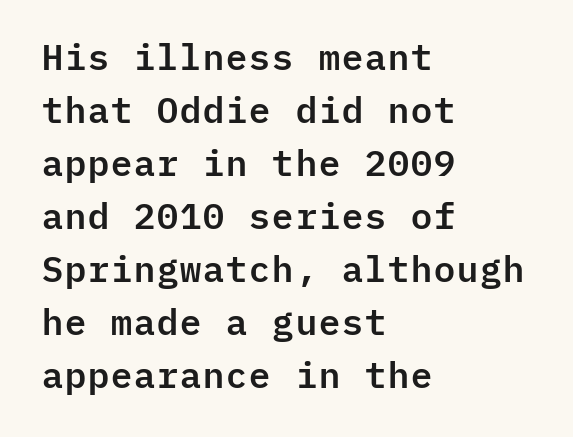
Q: Is the text italic (slanted)? A: No, it is upright.
Q: Is the typeface a serif or a sans-serif typeface? A: Sans-serif.
Q: Is the text underlined? A: No.
Q: How is the paragraph aligned? A: Left-aligned.
Q: Is the spacing between letters normal or unusually wide? A: Normal.
Q: Is the spacing between lines tight, normal or loose? A: Normal.
Q: Width (condensed, normal, or wide)? A: Normal.
Q: Stroke contrast? A: Low.
Q: x-height? A: Medium.
Q: Monospaced? A: Yes.
